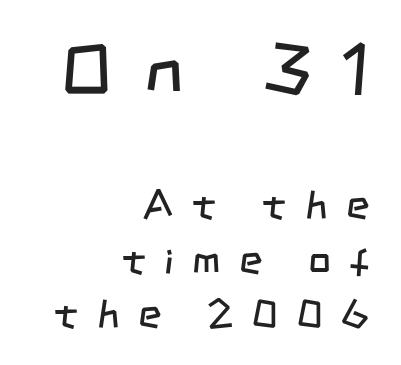
Reading down the column, the eye jumps a familiar distance to each next line. In this sample the first text group is rendered at the bigger scale. Each letter keeps its own natural width here, so spacing adapts to shape. Nothing heavy about these letters — not bold at all. Stroke terminals: plain, sans-serif. Beneath every word, the page is bare.
